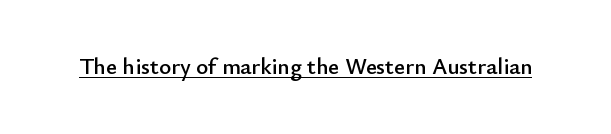
Q: Is the text italic (slanted)? A: No, it is upright.
Q: Is the text underlined? A: Yes.
Q: Is the spacing between letters normal or unusually wide? A: Normal.
